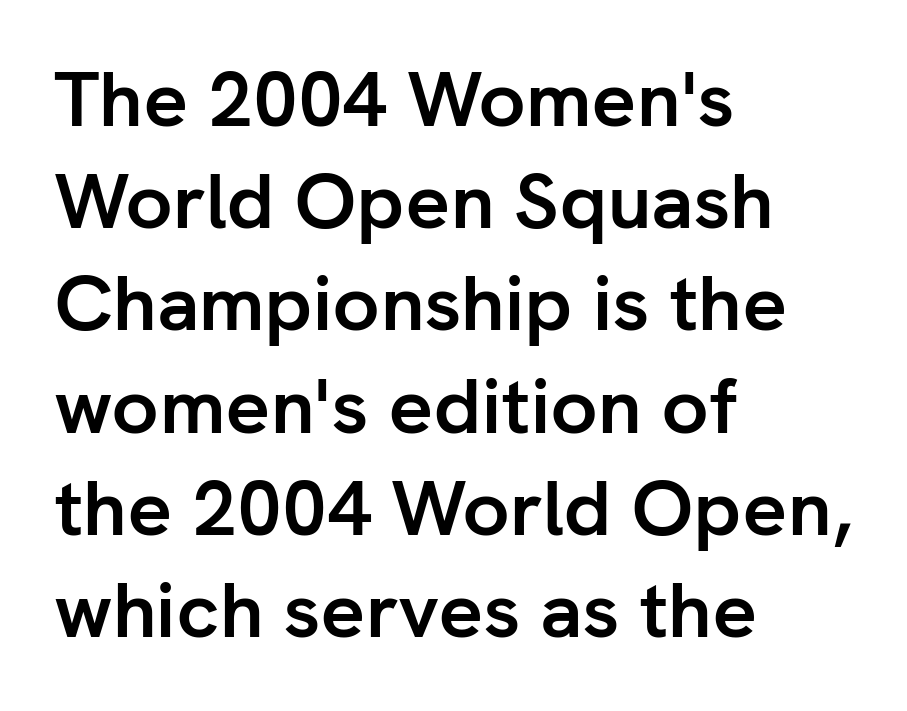
These lines carry a lot of weight — the face is fully bold. This is sans-serif lettering, the kind often seen on screens and signage. This sample uses an upright cut, with every glyph sitting square on the baseline. Caption: standard tracking, unaltered. Horizontal alignment here is leftward, the default for most running prose. Character widths vary here, with narrow letters taking less room than wide ones.
